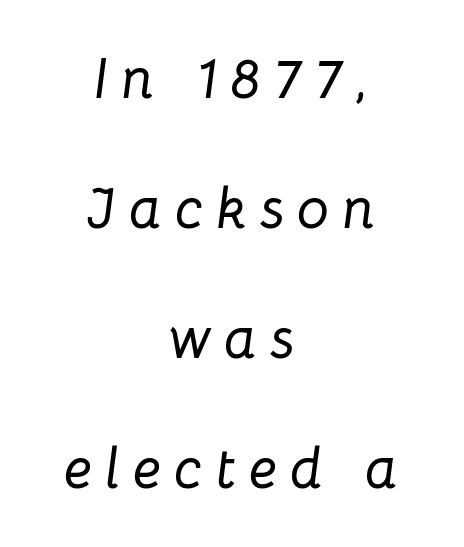
Only glyphs here, with clear space below each row. If you drew a line through each stem, it would be angled. Regarding leading, the lines here are spaced well apart. Each letter keeps its own natural width here, so spacing adapts to shape. Visually the block forms a symmetrical silhouette, jagged on both flanks.
